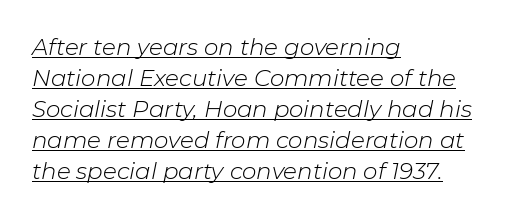
The axis of the letterforms is tilted away from vertical. Every row of glyphs begins at an identical x-position on the left. Students, observe the line beneath the letters — that is underlining. How would I describe the line gaps? Plain and ordinary.
